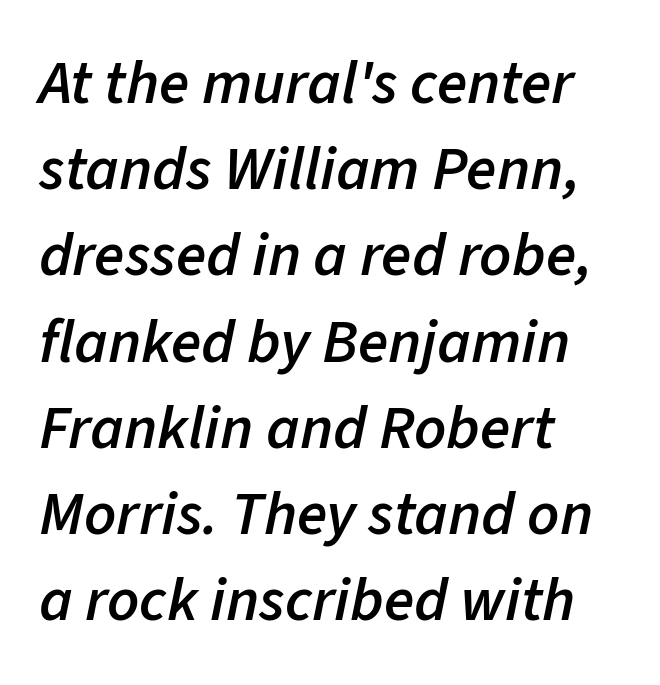
{"italic": "yes", "lean": "right", "slant_degrees": 11, "bold": "semi", "weight": "semibold", "width": "normal", "stroke_contrast": "low", "x_height": "medium", "monospaced": "no", "underline": "no", "align": "left", "line_spacing": "normal", "line_spacing_ratio": 1.39, "letter_spacing": "normal", "letter_spacing_em": 0.0, "glyph_px": 62}
